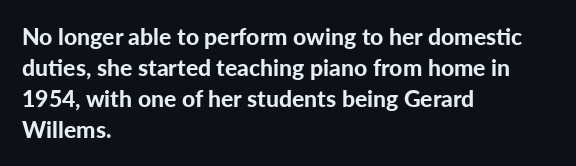
Q: Is the text bold? A: Yes.
Q: Is the text italic (slanted)? A: No, it is upright.
Q: Is the text underlined? A: No.
Q: How is the paragraph aligned? A: Left-aligned.
Q: Is the spacing between letters normal or unusually wide? A: Normal.
Q: Is the spacing between lines tight, normal or loose? A: Normal.
